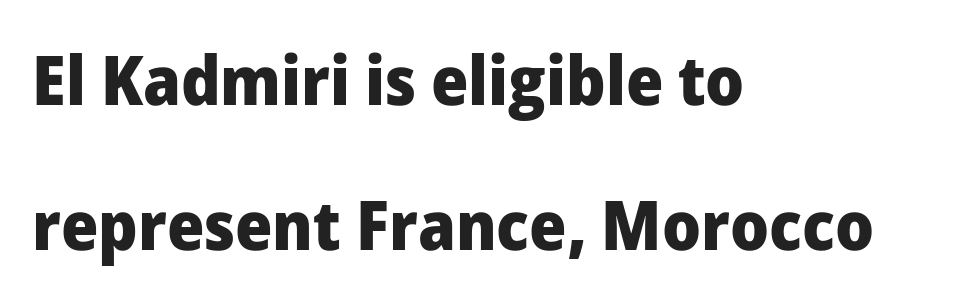
Observe the absence of serifs on each vertical stroke in this sample. Students, observe: this is what heavily led, spacious text looks like. Summary of weight: heavy, a full bold. Nothing unusual about the tracking: characters are spaced as the font intends. This sample uses an upright cut, with every glyph sitting square on the baseline. The compositor pushed each line to the left boundary.
